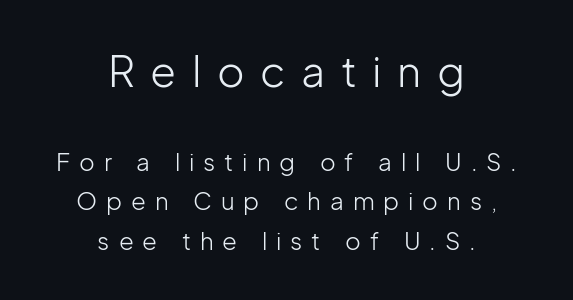
Q: Is the text bold? A: No.
Q: Is the text italic (slanted)? A: No, it is upright.
Q: Is the typeface a serif or a sans-serif typeface? A: Sans-serif.
Q: Is the text underlined? A: No.
Q: How is the paragraph aligned? A: Centered.
Q: Is the spacing between letters normal or unusually wide? A: Unusually wide.
Q: Is the spacing between lines tight, normal or loose? A: Normal.
Q: Which block of text is set in a larger size, the first (top) or the second (bottom)? A: The first (top) one.
Q: Width (condensed, normal, or wide)? A: Normal.
Q: Stroke contrast? A: Low.
Q: x-height? A: Medium.
Q: Monospaced? A: No.
